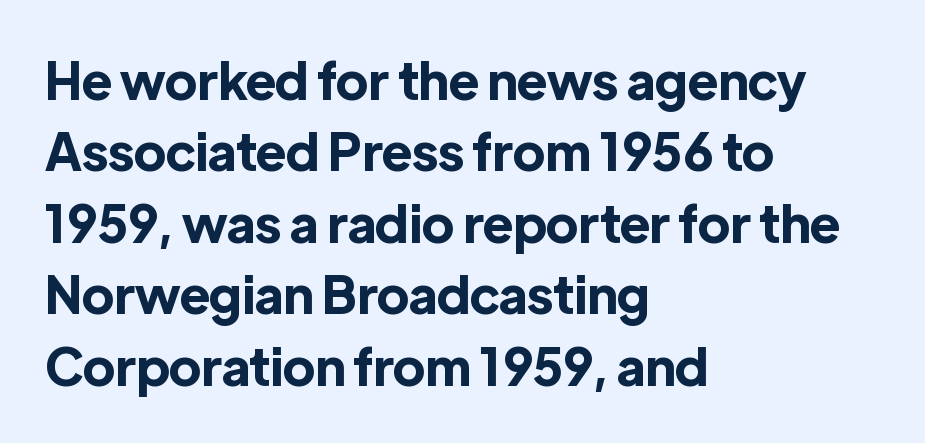
{"serif": "no", "italic": "no", "bold": "yes", "weight": "bold", "width": "normal", "x_height": "medium", "monospaced": "no", "underline": "no", "align": "left", "line_spacing": "normal", "line_spacing_ratio": 1.4, "letter_spacing": "normal", "letter_spacing_em": 0.0, "glyph_px": 51}
